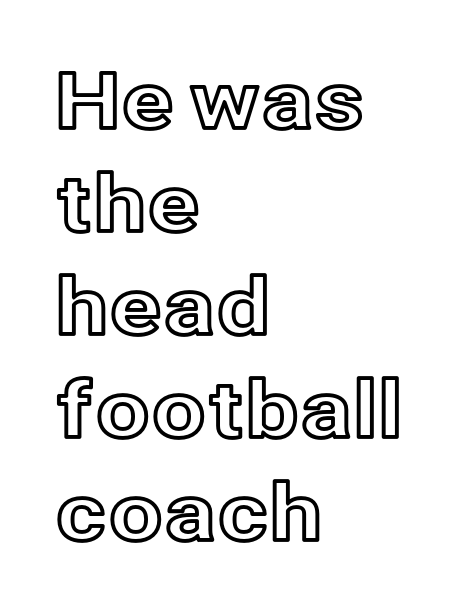
Upright lettering throughout. The leading is moderate, giving the passage an even texture. Unmarked baselines from the first word to the last. Glyph-to-glyph distance matches everyday printed text. The lines are quadded left. This sample has the flowing, uneven cadence of proportional lettering.
